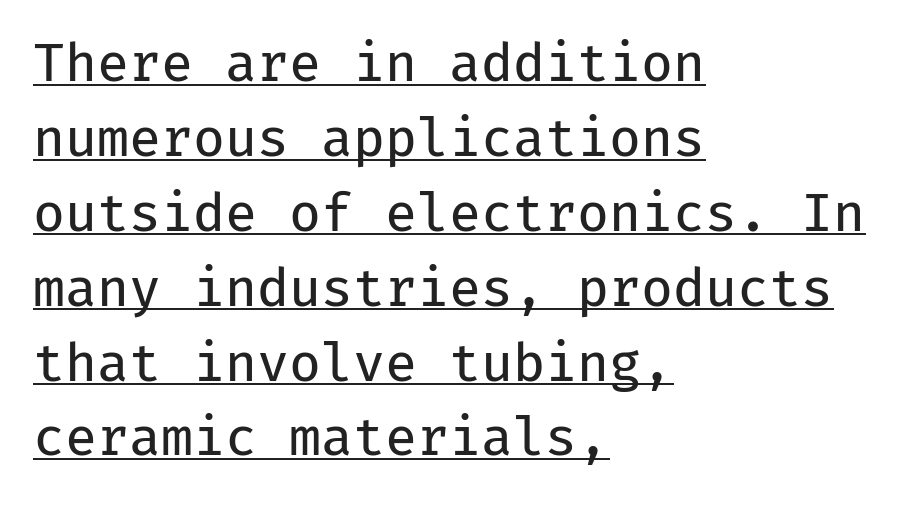
Visually the block forms a straight wall on the left and a jagged coastline on the right. Think of a typewriter: that constant character pitch is what you see here. Vertical spacing — default. The typesetter has applied underlining to the passage shown.
